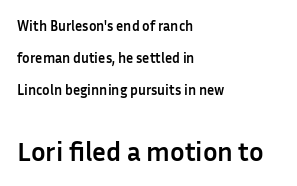
Just letters on the line, the space beneath them empty. How would I describe the line gaps? Wide and relaxed. If you drew a line through each stem, it would be perfectly vertical. Small over large — that's the arrangement of the two blocks here. The rendering anchors every line to the left-hand side.
